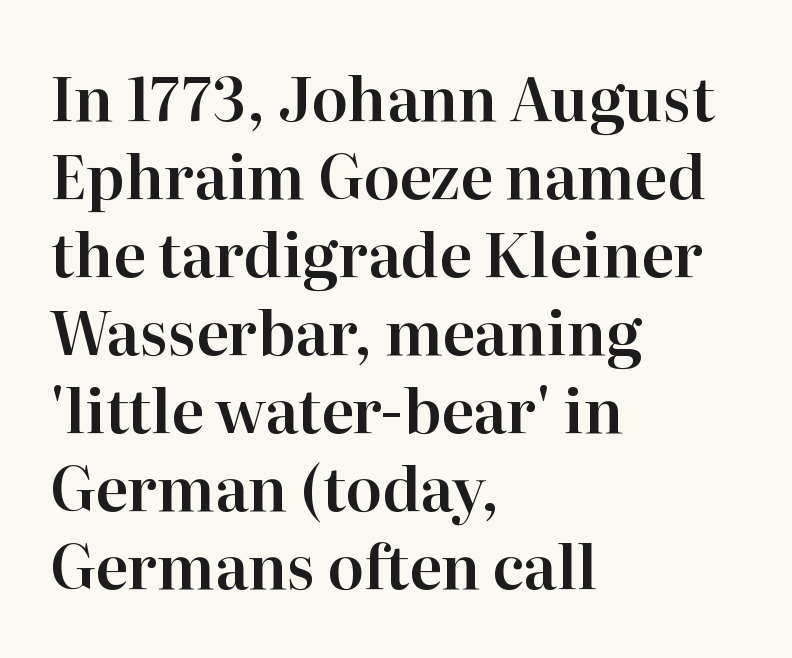
{"serif": "yes", "italic": "no", "width": "normal", "stroke_contrast": "high", "x_height": "medium", "monospaced": "no", "underline": "no", "align": "left", "line_spacing": "normal", "line_spacing_ratio": 1.3, "letter_spacing": "normal", "letter_spacing_em": 0.0, "glyph_px": 60}
